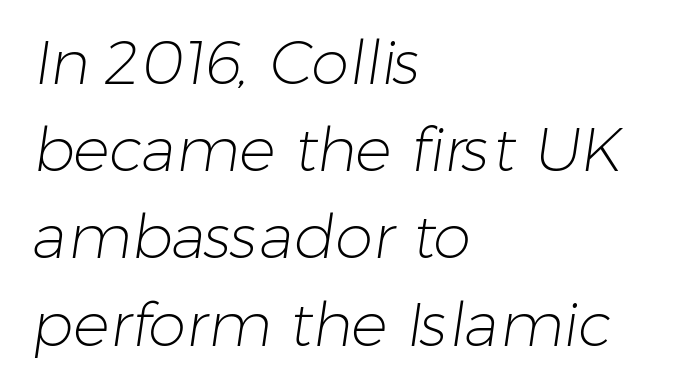
The image shows 61 px light sans-serif type; set left-aligned, normal line spacing (1.43x), normal letter spacing, not underlined; low stroke contrast and a medium x-height.
